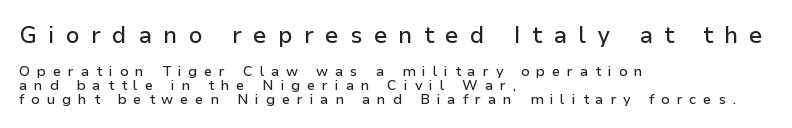
{"italic": "no", "underline": "no", "align": "left", "line_spacing": "tight", "line_spacing_ratio": 1.01, "letter_spacing": "wide", "letter_spacing_em": 0.49, "larger_block": "first", "size_ratio": 1.64, "glyph_px": 23}
